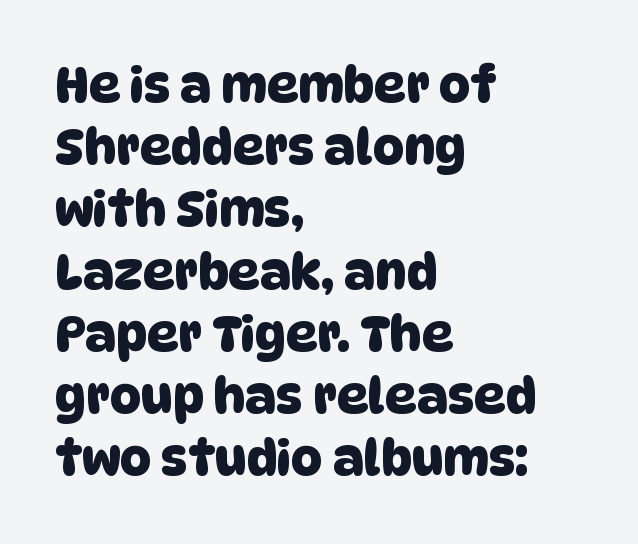
The image shows 49 px sans-serif type; set left-aligned, normal line spacing (1.27x), normal letter spacing, not underlined; low stroke contrast and a large x-height.
